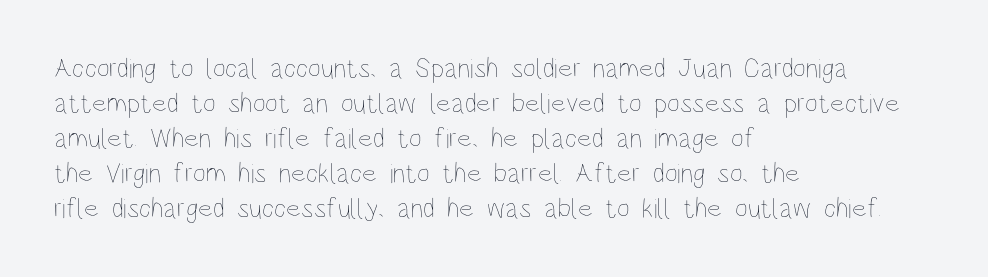
Q: Is the text bold? A: No.
Q: Is the text italic (slanted)? A: No, it is upright.
Q: Is the text underlined? A: No.
Q: How is the paragraph aligned? A: Left-aligned.
Q: Is the spacing between letters normal or unusually wide? A: Normal.
Q: Is the spacing between lines tight, normal or loose? A: Normal.
Q: Width (condensed, normal, or wide)? A: Condensed.
Q: Stroke contrast? A: Low.
Q: x-height? A: Large.
Q: Monospaced? A: No.
